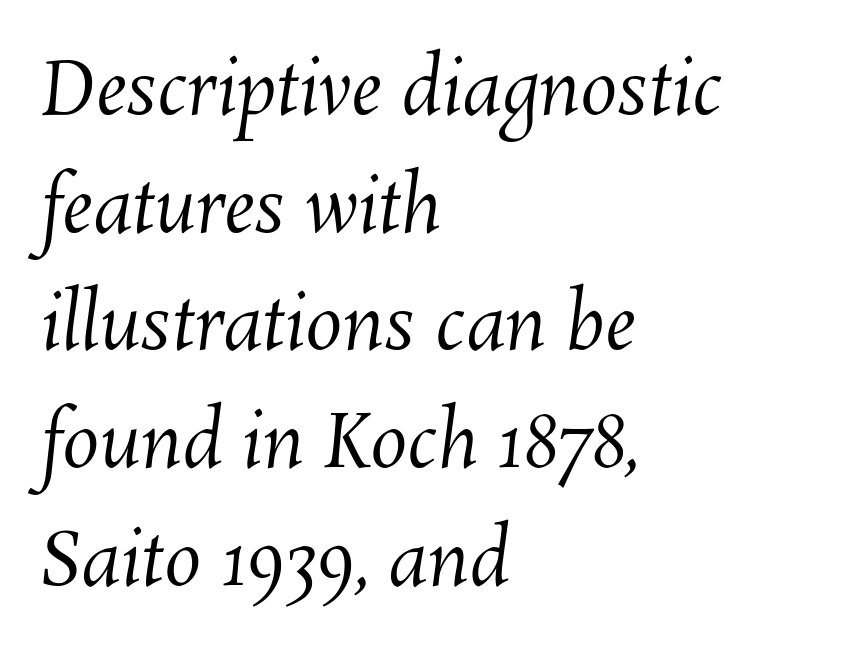
Q: Is the text bold? A: No.
Q: Is the text underlined? A: No.
Q: How is the paragraph aligned? A: Left-aligned.
Q: Is the spacing between letters normal or unusually wide? A: Normal.
Q: Is the spacing between lines tight, normal or loose? A: Normal.
Q: Width (condensed, normal, or wide)? A: Normal.
Q: Stroke contrast? A: Medium.
Q: x-height? A: Medium.
Q: Monospaced? A: No.
